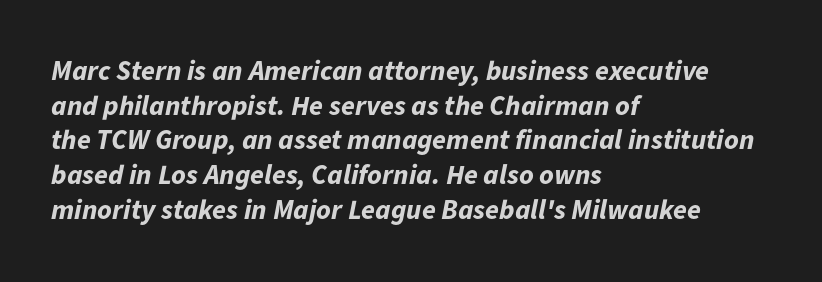
Q: Is the text bold? A: Yes.
Q: Is the text italic (slanted)? A: Yes, it leans right by about 11 degrees.
Q: Is the text underlined? A: No.
Q: How is the paragraph aligned? A: Left-aligned.
Q: Is the spacing between letters normal or unusually wide? A: Normal.
Q: Width (condensed, normal, or wide)? A: Normal.
Q: Stroke contrast? A: Low.
Q: x-height? A: Medium.
Q: Monospaced? A: No.
